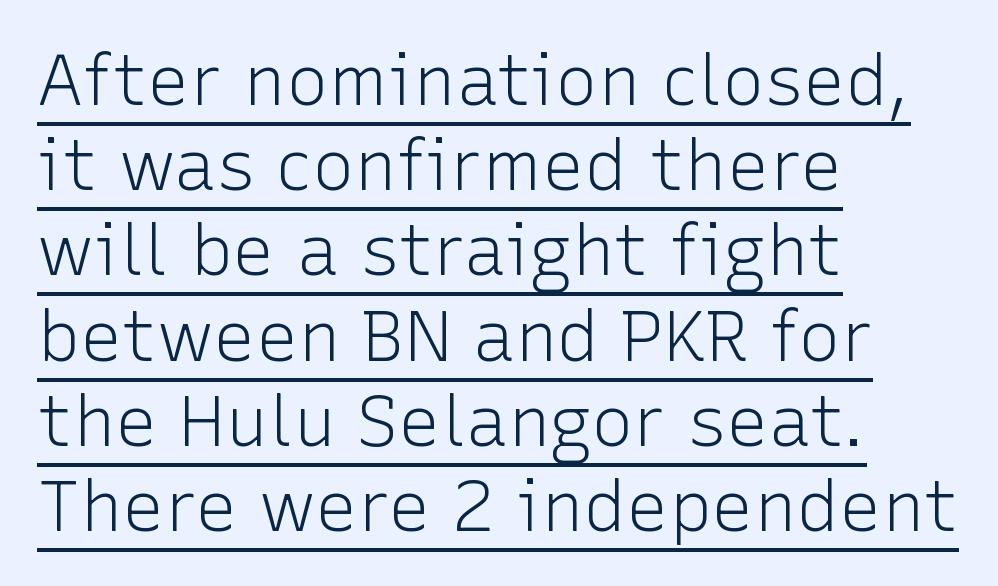
Stroke terminals: plain, sans-serif. The horizontal fit of the characters is conventional and even. Quick note: not italic, upright. A quiet, ordinary-to-light weight characterises the typeface. All the whitespace from short lines collects on the right. A continuous stroke trails under the words, as in a hyperlink.
